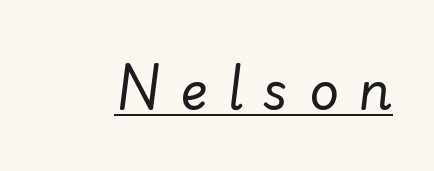
Q: Is the text bold? A: No.
Q: Is the text italic (slanted)? A: Yes, it leans right by about 7 degrees.
Q: Is the text underlined? A: Yes.
Q: Is the spacing between letters normal or unusually wide? A: Unusually wide.
Q: Width (condensed, normal, or wide)? A: Normal.
Q: Stroke contrast? A: Low.
Q: x-height? A: Small.
Q: Monospaced? A: No.
